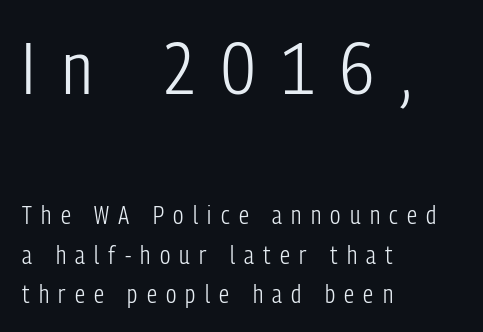
{"serif": "no", "italic": "no", "bold": "no", "weight": "light", "width": "condensed", "stroke_contrast": "low", "x_height": "medium", "monospaced": "no", "underline": "no", "align": "left", "line_spacing": "normal", "line_spacing_ratio": 1.59, "letter_spacing": "wide", "letter_spacing_em": 0.37, "larger_block": "first", "size_ratio": 2.96, "glyph_px": 74}
